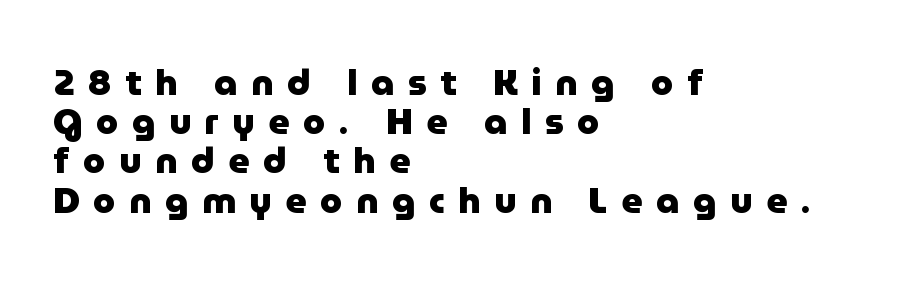
The rendering uses a small line-height, squeezing the rows. The characters display no serif detailing; their extremities are plain. How are the letters spaced? Widely, with obvious added tracking. Thick stems and heavy bowls — unmistakably bold. Each row of text sits above clean, open space.
